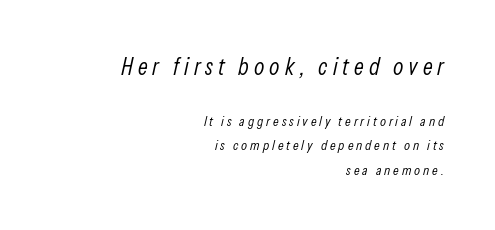
Between these two stacked blocks, the higher one wins on size. Every row of glyphs terminates at an identical x-position on the right. Words appear elongated and porous because spacing is wide. The letterforms sit at book weight or below.
